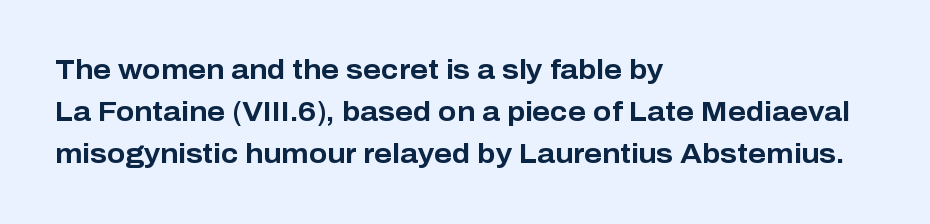
{"italic": "no", "bold": "yes", "underline": "no", "align": "left", "line_spacing": "normal", "line_spacing_ratio": 1.55, "letter_spacing": "normal", "letter_spacing_em": 0.0, "glyph_px": 27}
